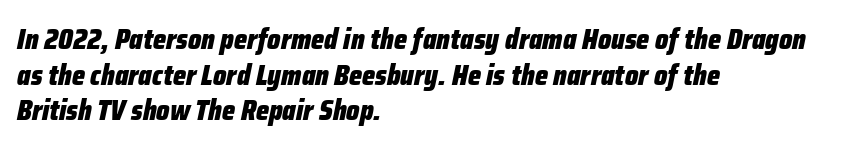
{"italic": "yes", "lean": "right", "slant_degrees": 12, "bold": "yes", "weight": "heavy", "width": "condensed", "stroke_contrast": "low", "x_height": "medium", "monospaced": "no", "underline": "no", "align": "left", "line_spacing": "normal", "line_spacing_ratio": 1.27, "letter_spacing": "normal", "letter_spacing_em": 0.0, "glyph_px": 28}
